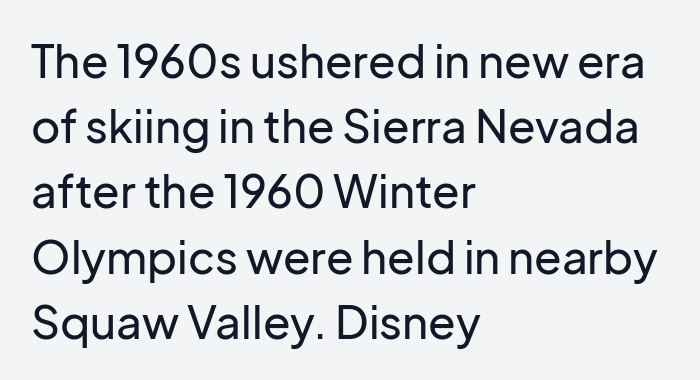
{"serif": "no", "italic": "no", "width": "normal", "stroke_contrast": "low", "x_height": "medium", "monospaced": "no", "underline": "no", "align": "left", "line_spacing": "normal", "line_spacing_ratio": 1.45, "letter_spacing": "normal", "letter_spacing_em": 0.0, "glyph_px": 45}
